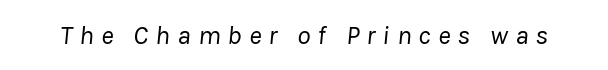
Q: Is the text bold? A: No.
Q: Is the text italic (slanted)? A: Yes, it leans right by about 8 degrees.
Q: Is the text underlined? A: No.
Q: Is the spacing between letters normal or unusually wide? A: Unusually wide.
